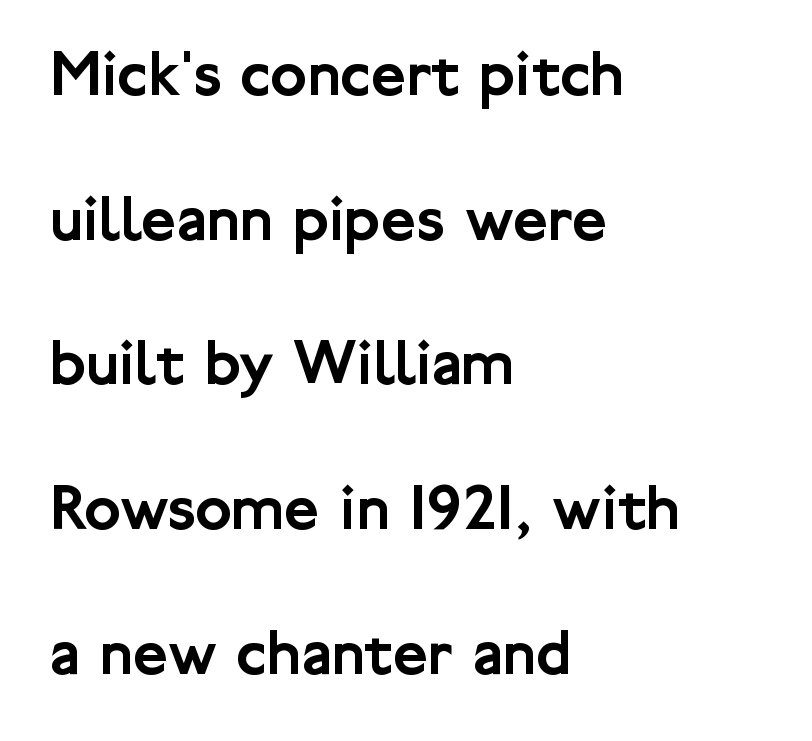
{"serif": "no", "italic": "no", "width": "normal", "stroke_contrast": "low", "x_height": "medium", "monospaced": "no", "underline": "no", "align": "left", "line_spacing": "loose", "line_spacing_ratio": 2.16, "letter_spacing": "normal", "letter_spacing_em": 0.0, "glyph_px": 67}
